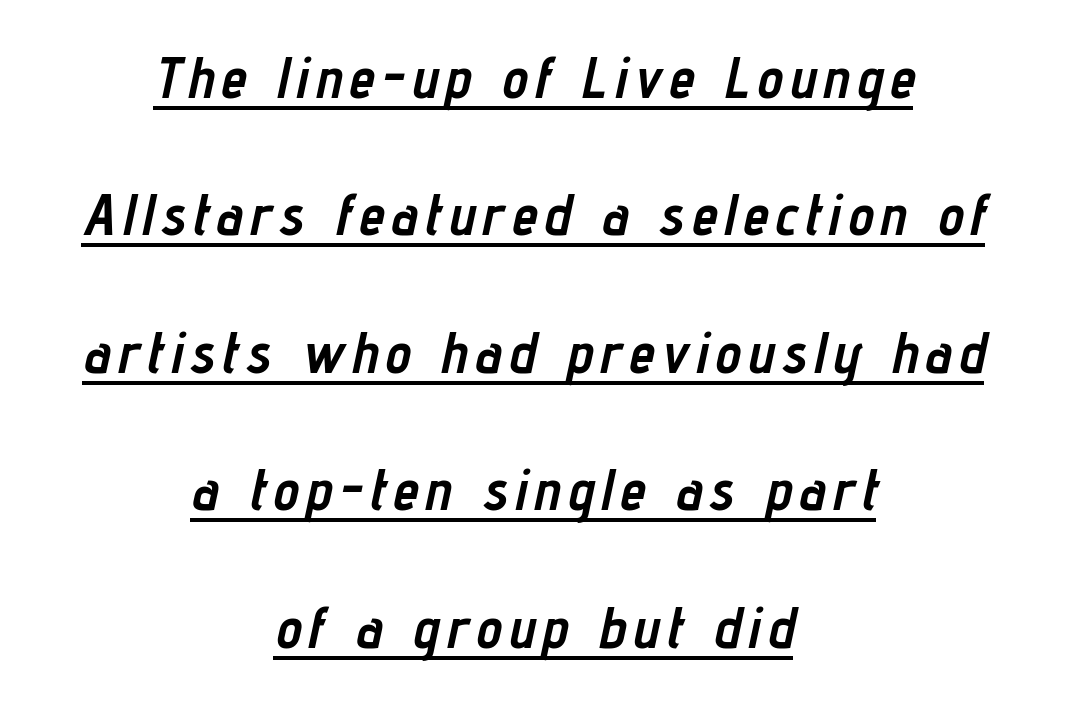
Underlining? Definitely there. Compared with a flush-left layout, this one balances lines on the center instead. Vertically, the passage feels expansive, rows floating well apart. Looks like regular typesetting: each glyph gets only the width it needs. Weight check: bold — yes, fully. If you drew a line through each stem, it would be angled.
